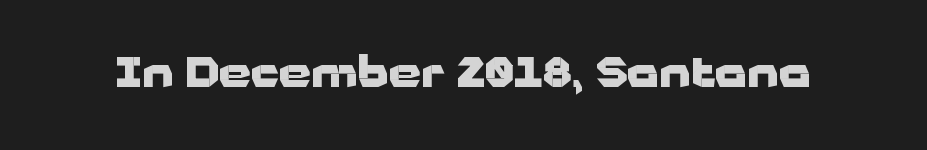
Q: Is the text bold? A: Yes.
Q: Is the text italic (slanted)? A: No, it is upright.
Q: Is the typeface a serif or a sans-serif typeface? A: Sans-serif.
Q: Is the text underlined? A: No.
Q: Is the spacing between letters normal or unusually wide? A: Normal.
Q: Width (condensed, normal, or wide)? A: Wide.
Q: Stroke contrast? A: Low.
Q: x-height? A: Medium.
Q: Monospaced? A: No.
